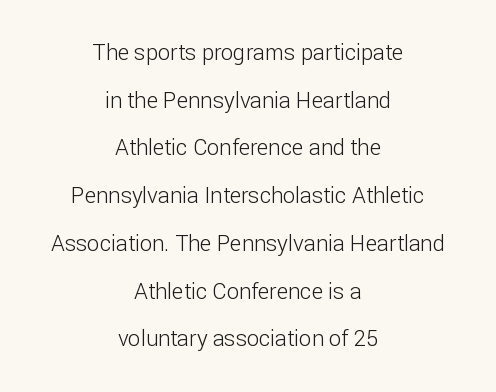
The image shows 22 px text type, upright; set centered, loose line spacing (2.17x), normal letter spacing, not underlined.
